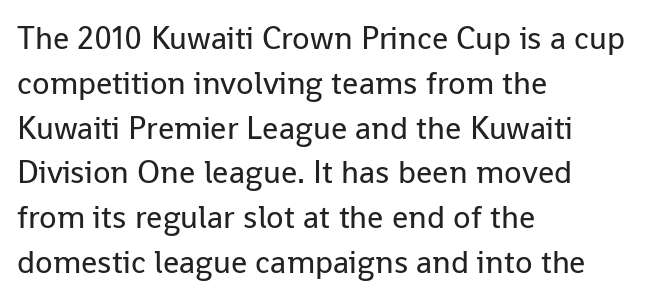
Do the characters align in a grid? No, the font is proportional. Leading matches the norm, producing a regular column. The ragged edge is on the right, which tells us the setting is flush left. Ink coverage per letter is moderate at most. Honestly, the letter spacing is just normal — you wouldn't notice it. Nope, no serifs anywhere on these letters.
